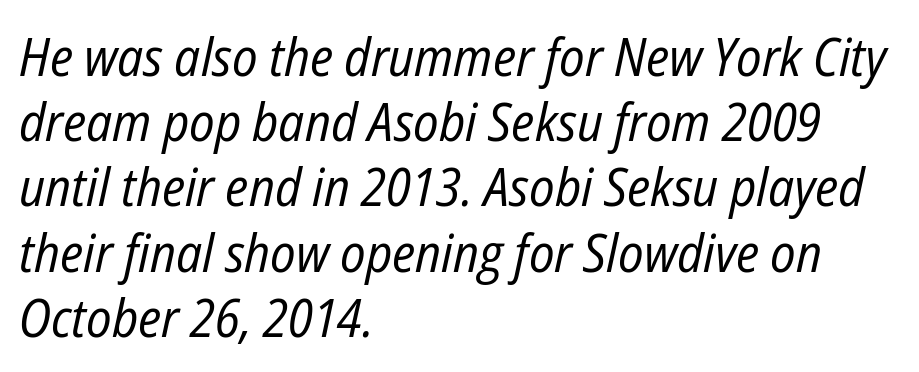
Would a proofreader flag this as italicized? Yes. Each letter keeps its own natural width here, so spacing adapts to shape. Here the glyphs are tracked normally, forming tight word shapes. A clean baseline with only descenders dipping below it. The weight would be labelled regular, book, light, or lighter still.
